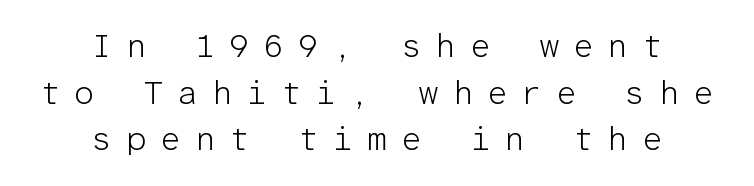
The image shows 33 px light sans-serif type, upright, monospaced; set centered, normal line spacing (1.41x), unusually wide letter spacing (+0.41 em), not underlined; low stroke contrast and a medium x-height.
